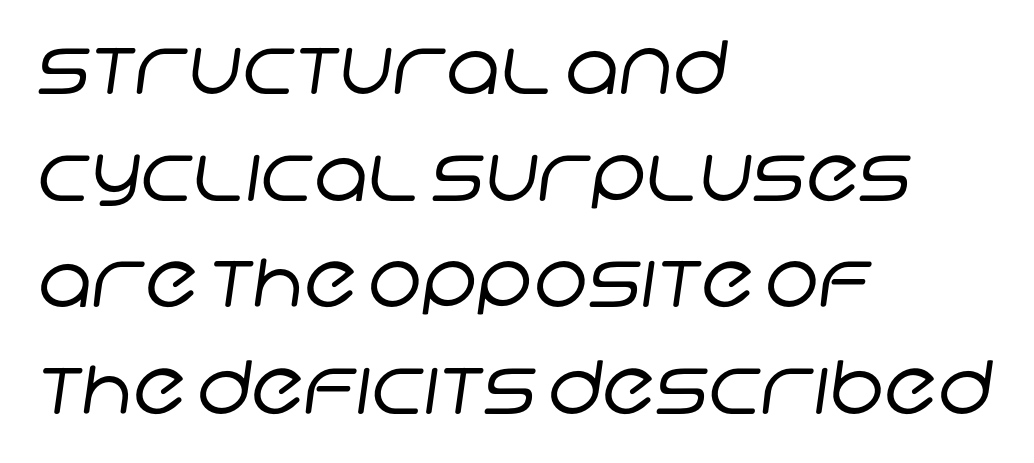
The rows are spaced the way most documents space them. No chunkiness to these letters — they're not bold. The passage shown has conventional tracking throughout. Typographically, this falls in the sans-serif category.
